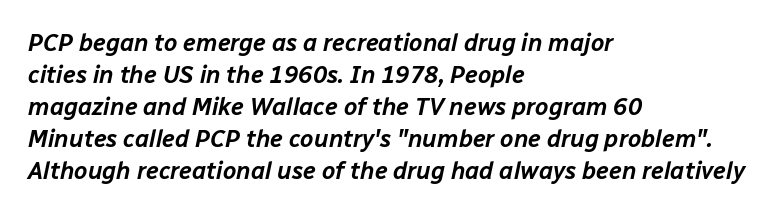
Q: Is the text italic (slanted)? A: Yes, it leans right by about 12 degrees.
Q: Is the text underlined? A: No.
Q: How is the paragraph aligned? A: Left-aligned.
Q: Is the spacing between letters normal or unusually wide? A: Normal.
Q: Is the spacing between lines tight, normal or loose? A: Normal.
